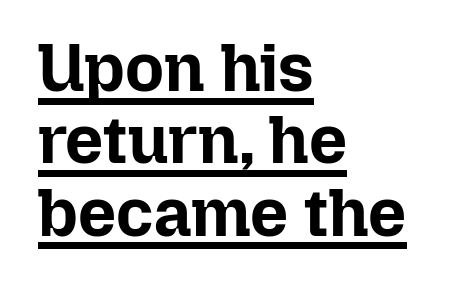
Q: Is the text bold? A: Yes.
Q: Is the text italic (slanted)? A: No, it is upright.
Q: Is the text underlined? A: Yes.
Q: How is the paragraph aligned? A: Left-aligned.
Q: Is the spacing between letters normal or unusually wide? A: Normal.
Q: Is the spacing between lines tight, normal or loose? A: Tight.
Q: Width (condensed, normal, or wide)? A: Normal.
Q: Stroke contrast? A: Low.
Q: x-height? A: Medium.
Q: Monospaced? A: No.
